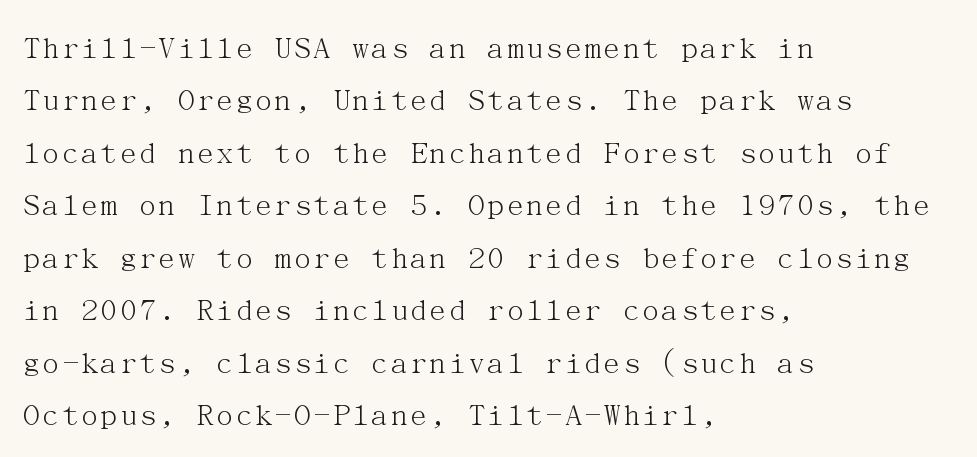
The image shows 33 px light serif type, upright; set left-aligned, normal line spacing (1.59x), normal letter spacing, not underlined; medium stroke contrast and a medium x-height.
